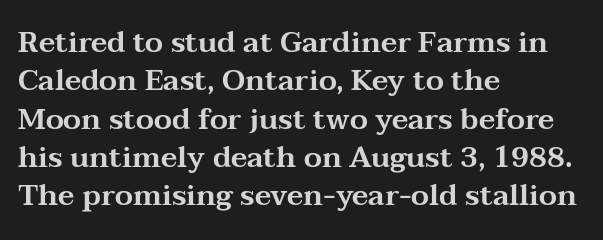
Quick note: not italic, upright. The ragged edge is on the right, which tells us the setting is flush left. Underline: absent. The face used here is proportionally spaced, like ordinary book or web type. Vertical spacing — default.
